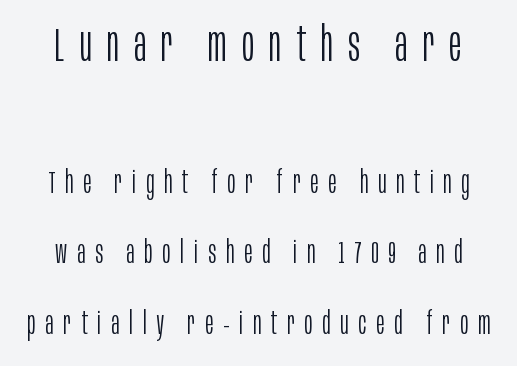
{"serif": "no", "italic": "no", "bold": "no", "weight": "light", "width": "condensed", "stroke_contrast": "low", "x_height": "large", "monospaced": "no", "underline": "no", "line_spacing": "loose", "line_spacing_ratio": 2.28, "letter_spacing": "wide", "letter_spacing_em": 0.32, "larger_block": "first", "size_ratio": 1.52, "glyph_px": 47}
